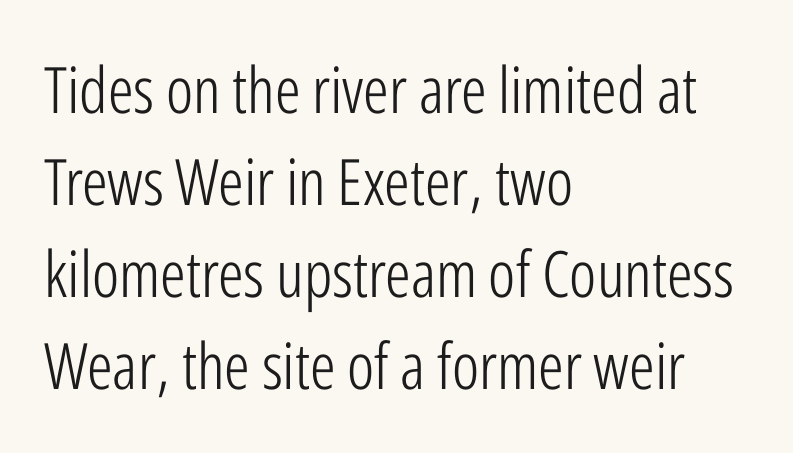
Each letter's strokes conclude bluntly, with no projecting serifs. Anything drawn beneath the words? Only blank space. Teacher's note: observe the even left margin — that is flush-left alignment. The designer left line spacing at the default. The passage shown has conventional tracking throughout. The weight tops out at a normal text grade.
